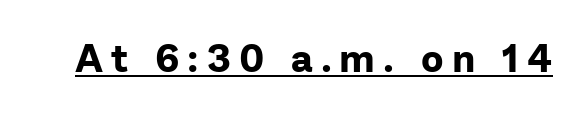
The image shows 38 px bold sans-serif type, upright; set unusually wide letter spacing (+0.21 em), underlined; low stroke contrast and a medium x-height.
